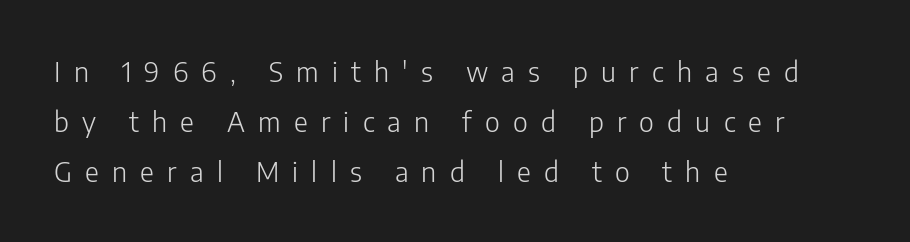
Students, note that the glyphs here are deliberately spaced far apart. Clear beneath every line of the passage. Designer's note — italics off, roman on. Stroke mass is kept to a normal reading level or below. Notice how the passage keeps a crisp vertical edge on the left only.
